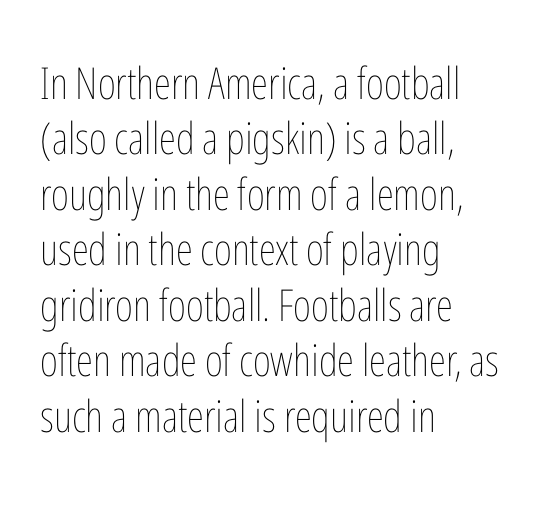
Leading: standard. The lettering stays uniformly vertical, giving the passage a roman look. The baseline area is clear. Honestly, the letter spacing is just normal — you wouldn't notice it. This rendering uses left alignment, leaving the right contour irregular. Looks like regular typesetting: each glyph gets only the width it needs.
